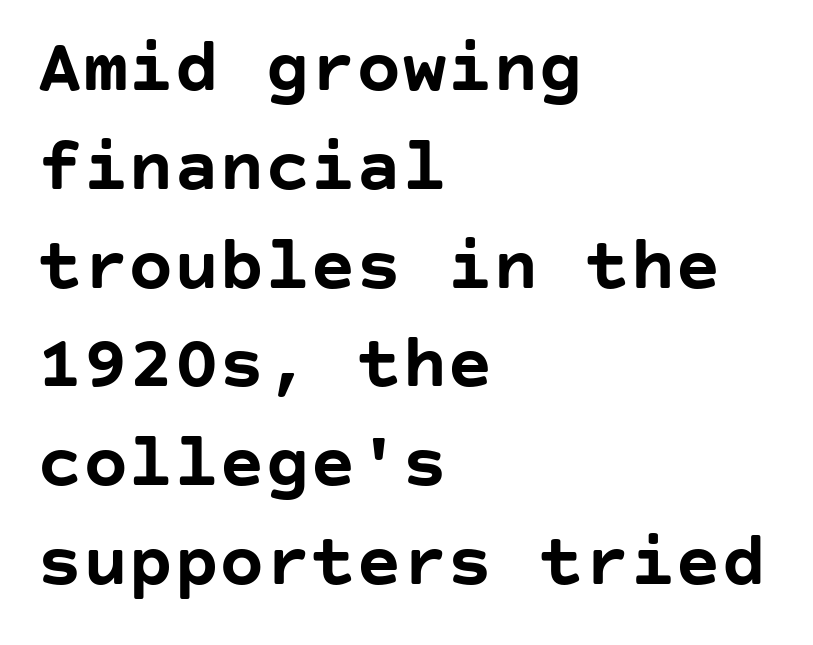
The image shows 76 px semibold sans-serif type, upright; set left-aligned, normal line spacing (1.3x), normal letter spacing, not underlined; low stroke contrast and a large x-height.
